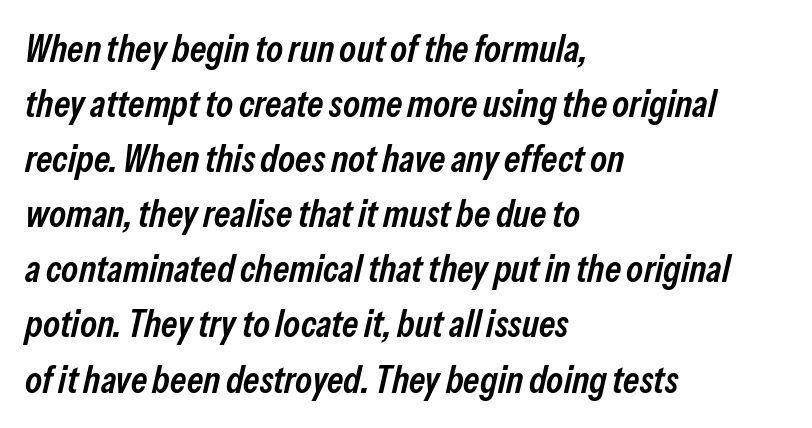
The image shows 38 px semibold, condensed type, italic (leaning right); set left-aligned, normal line spacing (1.45x), normal letter spacing, not underlined; low stroke contrast and a medium x-height.
